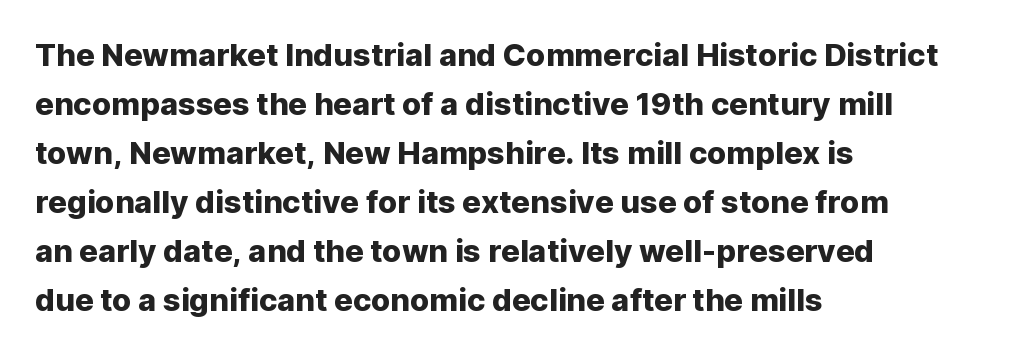
Q: Is the text italic (slanted)? A: No, it is upright.
Q: Is the typeface a serif or a sans-serif typeface? A: Sans-serif.
Q: Is the text underlined? A: No.
Q: How is the paragraph aligned? A: Left-aligned.
Q: Is the spacing between letters normal or unusually wide? A: Normal.
Q: Is the spacing between lines tight, normal or loose? A: Normal.
Q: Width (condensed, normal, or wide)? A: Normal.
Q: Stroke contrast? A: Low.
Q: x-height? A: Medium.
Q: Monospaced? A: No.
